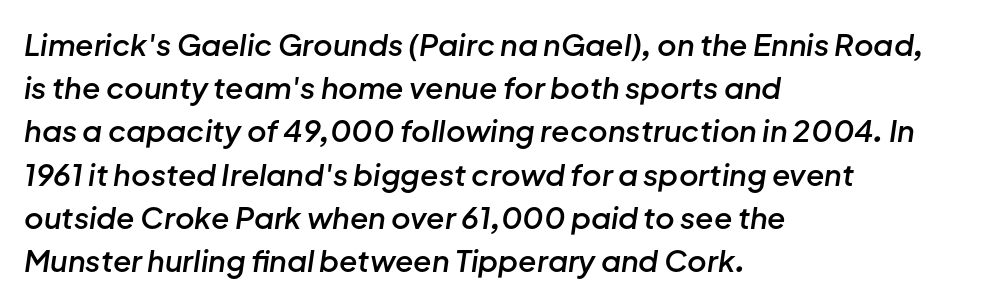
Q: Is the text bold? A: Semi-bold.
Q: Is the text italic (slanted)? A: Yes, it leans right by about 8 degrees.
Q: Is the text underlined? A: No.
Q: How is the paragraph aligned? A: Left-aligned.
Q: Is the spacing between letters normal or unusually wide? A: Normal.
Q: Is the spacing between lines tight, normal or loose? A: Normal.
Q: Width (condensed, normal, or wide)? A: Normal.
Q: Stroke contrast? A: Low.
Q: x-height? A: Medium.
Q: Monospaced? A: No.
